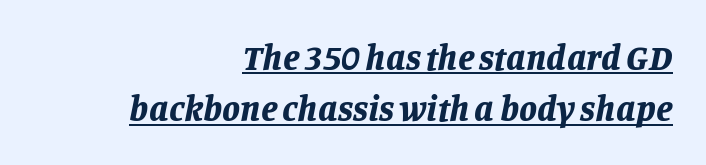
{"italic": "yes", "lean": "right", "slant_degrees": 11, "bold": "yes", "weight": "bold", "width": "normal", "stroke_contrast": "low", "x_height": "large", "monospaced": "no", "underline": "yes", "align": "right", "line_spacing": "normal", "line_spacing_ratio": 1.43, "letter_spacing": "normal", "letter_spacing_em": 0.0, "glyph_px": 36}
